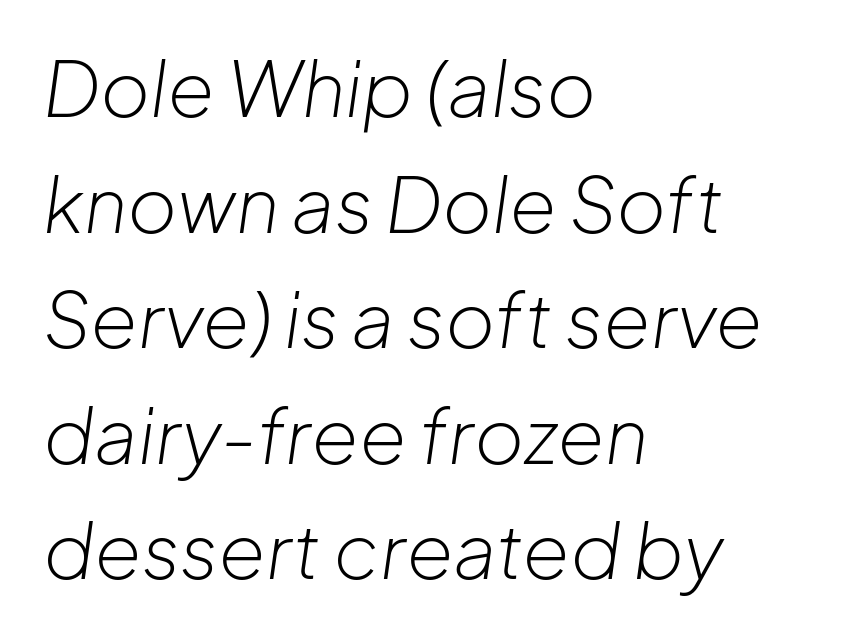
{"italic": "yes", "lean": "right", "slant_degrees": 8, "bold": "no", "weight": "light", "width": "normal", "stroke_contrast": "low", "x_height": "medium", "monospaced": "no", "underline": "no", "align": "left", "line_spacing": "normal", "line_spacing_ratio": 1.52, "letter_spacing": "normal", "letter_spacing_em": 0.0, "glyph_px": 76}
